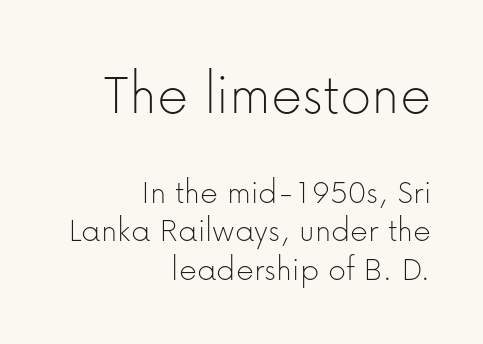
Q: Is the text bold? A: No.
Q: Is the text italic (slanted)? A: No, it is upright.
Q: Is the typeface a serif or a sans-serif typeface? A: Sans-serif.
Q: Is the text underlined? A: No.
Q: How is the paragraph aligned? A: Right-aligned.
Q: Is the spacing between letters normal or unusually wide? A: Normal.
Q: Is the spacing between lines tight, normal or loose? A: Tight.
Q: Which block of text is set in a larger size, the first (top) or the second (bottom)? A: The first (top) one.
Q: Width (condensed, normal, or wide)? A: Normal.
Q: Stroke contrast? A: Low.
Q: x-height? A: Medium.
Q: Monospaced? A: No.
